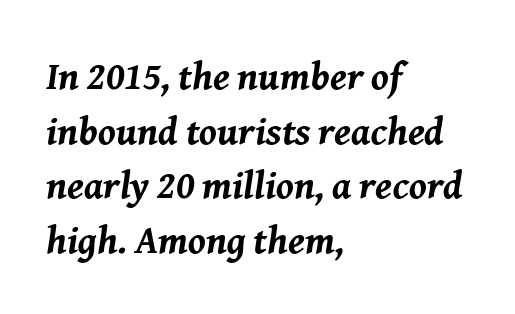
Q: Is the text bold? A: Yes.
Q: Is the text italic (slanted)? A: Yes, it leans right by about 8 degrees.
Q: Is the text underlined? A: No.
Q: How is the paragraph aligned? A: Left-aligned.
Q: Is the spacing between letters normal or unusually wide? A: Normal.
Q: Is the spacing between lines tight, normal or loose? A: Normal.
Q: Width (condensed, normal, or wide)? A: Normal.
Q: Stroke contrast? A: Medium.
Q: x-height? A: Medium.
Q: Monospaced? A: No.
